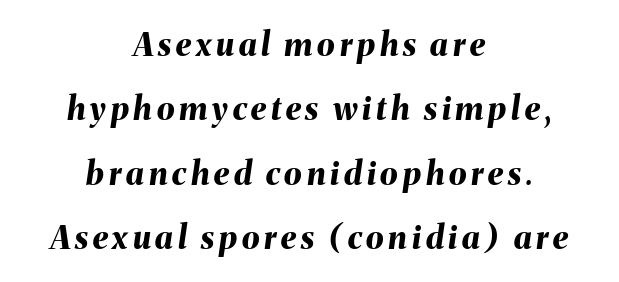
Q: Is the text bold? A: Yes.
Q: Is the text italic (slanted)? A: Yes, it leans right by about 8 degrees.
Q: Is the text underlined? A: No.
Q: How is the paragraph aligned? A: Centered.
Q: Is the spacing between lines tight, normal or loose? A: Loose.
Q: Width (condensed, normal, or wide)? A: Normal.
Q: Stroke contrast? A: Medium.
Q: x-height? A: Medium.
Q: Monospaced? A: No.
